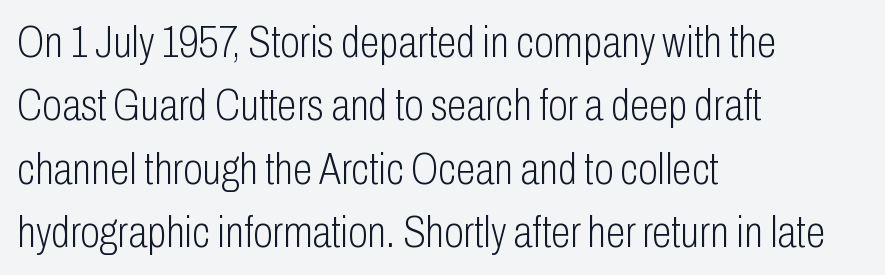
Casual observation: everything's shoved over to the left. The passage shown has conventional tracking throughout. Whoever set this chose a conventional vertical rhythm. Is this a fixed-width face? No — the glyphs have proportional, varying widths.
